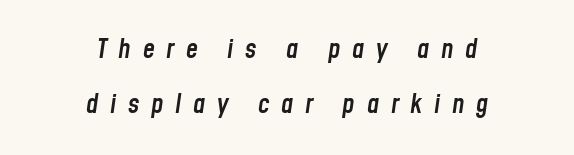
The image shows 27 px text type, italic (leaning right); set centered, loose line spacing (2.03x), unusually wide letter spacing (+0.43 em), not underlined.
